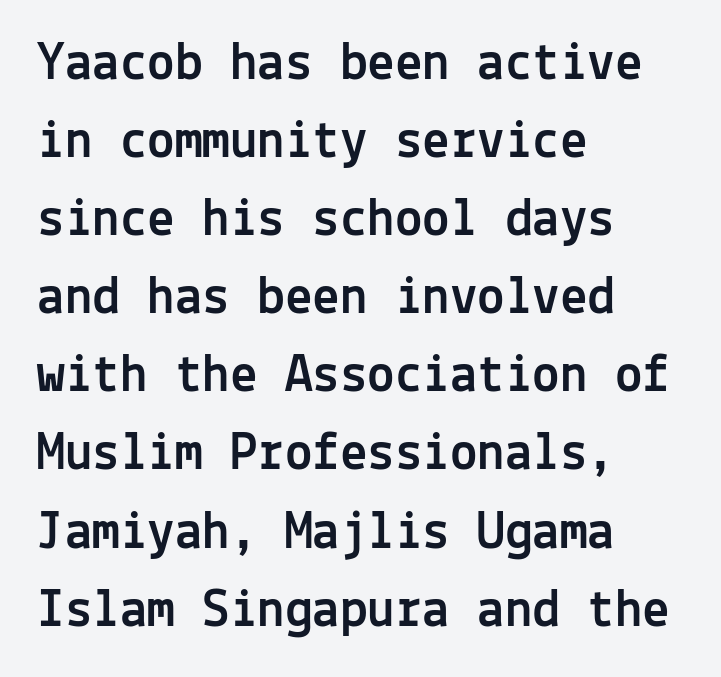
The image shows 55 px sans-serif type, upright, monospaced; set left-aligned, normal line spacing (1.42x), normal letter spacing, not underlined; a medium x-height.
